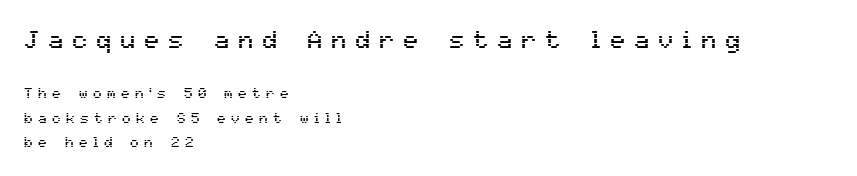
Q: Is the text italic (slanted)? A: No, it is upright.
Q: Is the text underlined? A: No.
Q: How is the paragraph aligned? A: Left-aligned.
Q: Is the spacing between letters normal or unusually wide? A: Unusually wide.
Q: Which block of text is set in a larger size, the first (top) or the second (bottom)? A: The first (top) one.
